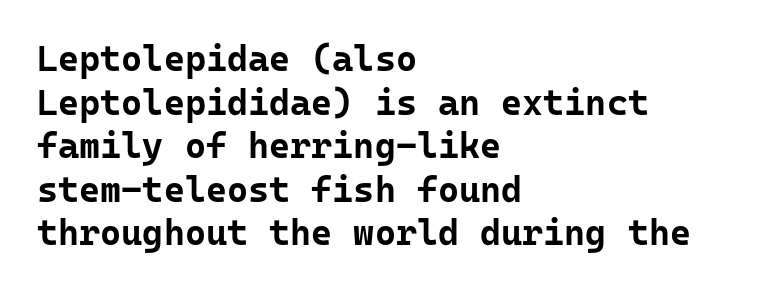
{"serif": "no", "italic": "no", "bold": "yes", "weight": "bold", "width": "normal", "stroke_contrast": "low", "x_height": "medium", "underline": "no", "align": "left", "line_spacing_ratio": 1.21, "letter_spacing": "normal", "letter_spacing_em": 0.0, "glyph_px": 36}
